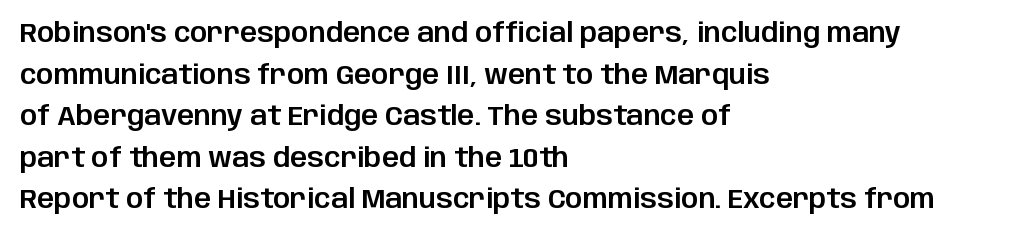
A typesetter would call this zero additional tracking. Line beginnings align vertically; line endings do not. The leading is moderate, giving the passage an even texture. No italicization has been applied; the sample stays upright. This rendering features lettering with no underline.
